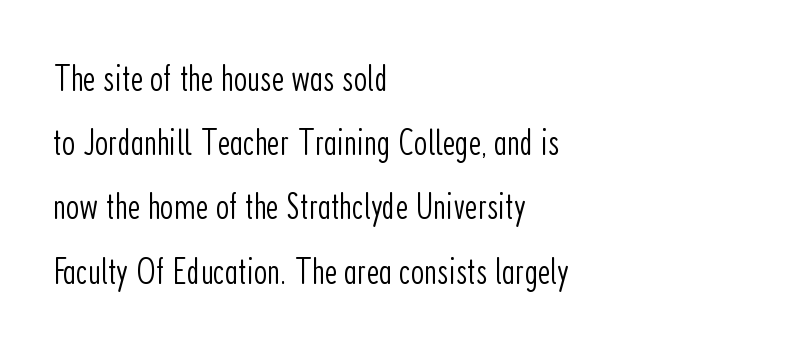
{"serif": "no", "italic": "no", "bold": "no", "weight": "light", "width": "condensed", "stroke_contrast": "low", "x_height": "medium", "monospaced": "no", "underline": "no", "align": "left", "line_spacing": "normal", "line_spacing_ratio": 1.69, "letter_spacing": "normal", "letter_spacing_em": 0.0, "glyph_px": 38}
